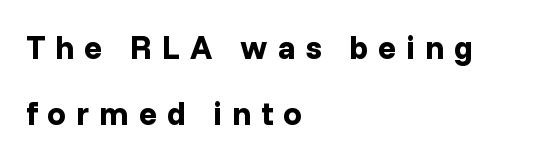
The image shows 33 px bold sans-serif type, upright; set left-aligned, loose line spacing (2.0x), unusually wide letter spacing (+0.3 em), not underlined; low stroke contrast and a medium x-height.
